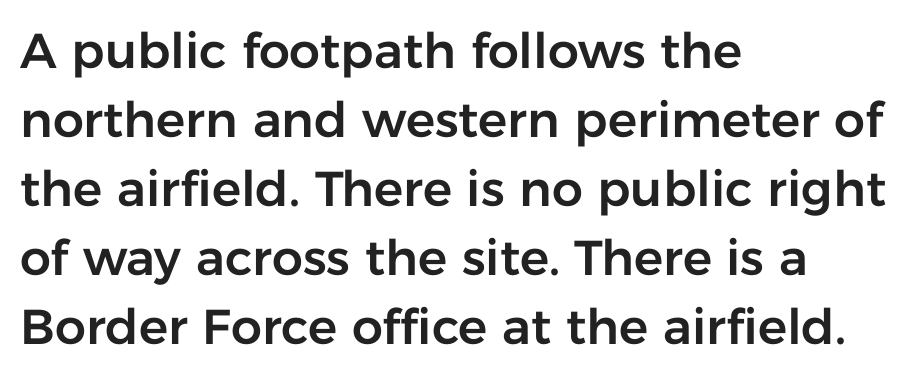
The paragraph shown leans on its left margin. Beneath every word, the page is bare. This is the regular roman posture of the typeface. Students, observe: this is what conventionally led text looks like. A typesetter would call this zero additional tracking.
